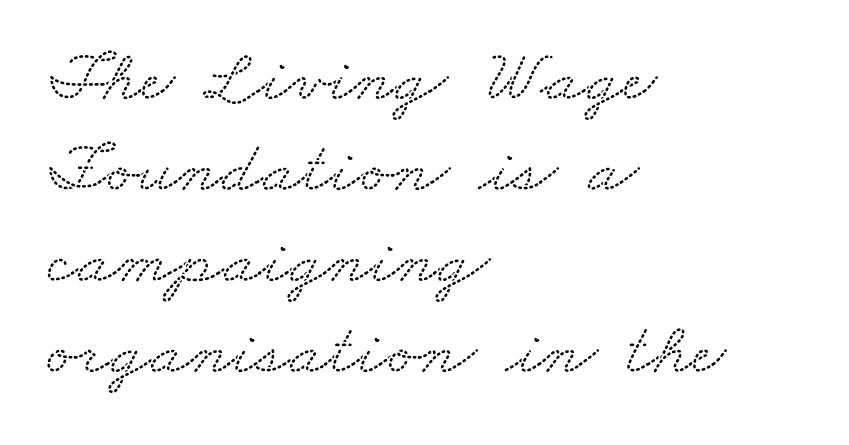
{"serif": "yes", "width": "wide", "stroke_contrast": "low", "x_height": "small", "monospaced": "no", "underline": "no", "align": "left", "line_spacing_ratio": 1.23, "letter_spacing": "normal", "letter_spacing_em": 0.0, "glyph_px": 74}
